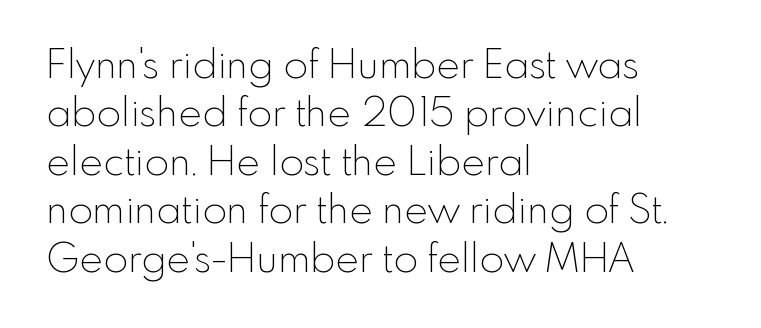
Q: Is the text bold? A: No.
Q: Is the text italic (slanted)? A: No, it is upright.
Q: Is the typeface a serif or a sans-serif typeface? A: Sans-serif.
Q: Is the text underlined? A: No.
Q: How is the paragraph aligned? A: Left-aligned.
Q: Is the spacing between letters normal or unusually wide? A: Normal.
Q: Width (condensed, normal, or wide)? A: Normal.
Q: x-height? A: Small.
Q: Monospaced? A: No.
